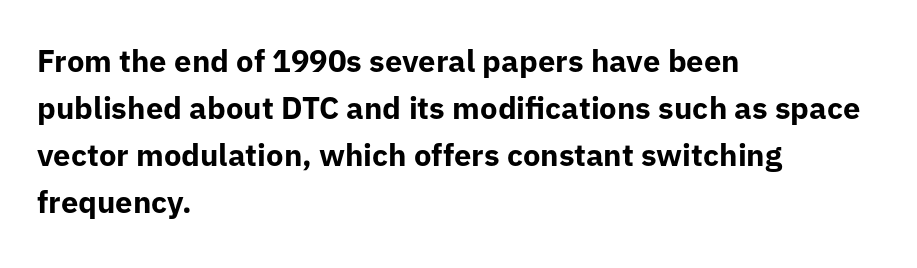
The face used here is proportionally spaced, like ordinary book or web type. Underlining? Definitely not there. The characters look thick and weighty, a clear bold. Characters follow at the spacing the type designer built in. Reading down the block, your eye returns to a fixed left position each line.
